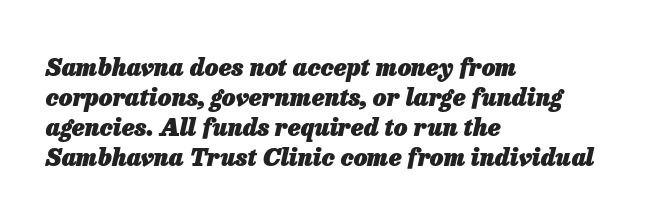
The image shows 24 px bold type, italic (leaning right); set left-aligned, normal line spacing (1.25x), normal letter spacing, not underlined.
